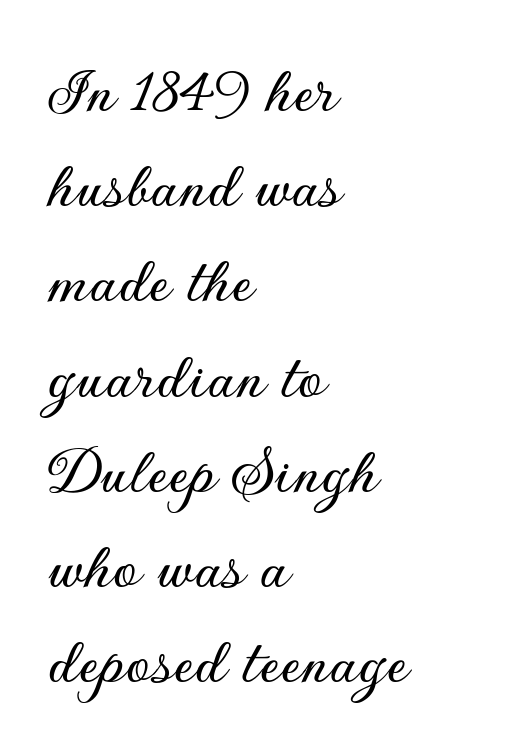
{"serif": "no", "width": "normal", "stroke_contrast": "low", "x_height": "small", "monospaced": "no", "underline": "no", "align": "left", "line_spacing": "normal", "line_spacing_ratio": 1.36, "letter_spacing": "normal", "letter_spacing_em": 0.0, "glyph_px": 70}
